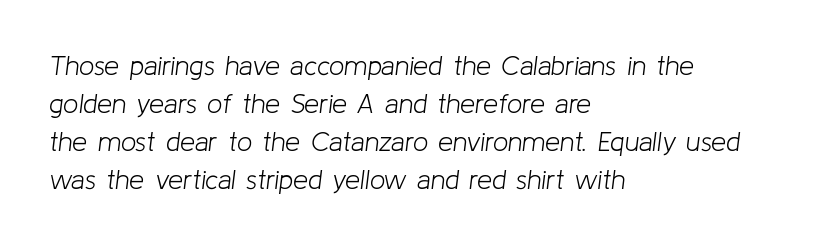
Q: Is the text bold? A: No.
Q: Is the text italic (slanted)? A: Yes, it leans right by about 8 degrees.
Q: Is the text underlined? A: No.
Q: How is the paragraph aligned? A: Left-aligned.
Q: Is the spacing between letters normal or unusually wide? A: Normal.
Q: Is the spacing between lines tight, normal or loose? A: Normal.
